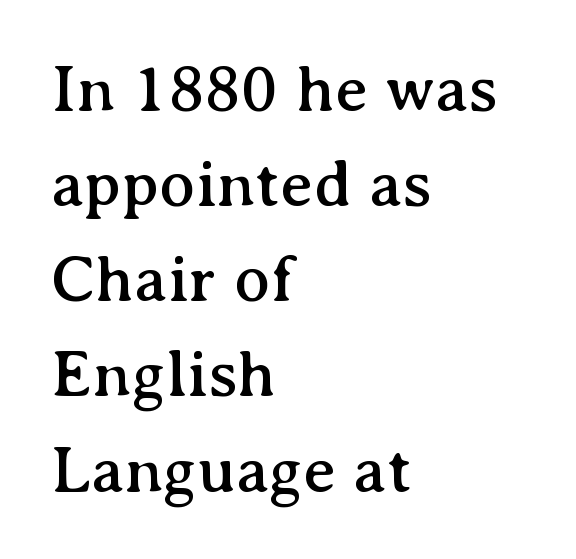
Q: Is the text italic (slanted)? A: No, it is upright.
Q: Is the typeface a serif or a sans-serif typeface? A: Serif.
Q: Is the text underlined? A: No.
Q: How is the paragraph aligned? A: Left-aligned.
Q: Is the spacing between letters normal or unusually wide? A: Normal.
Q: Is the spacing between lines tight, normal or loose? A: Normal.
Q: Width (condensed, normal, or wide)? A: Normal.
Q: Stroke contrast? A: Medium.
Q: x-height? A: Medium.
Q: Monospaced? A: No.
